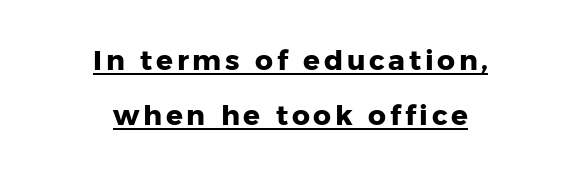
The image shows 28 px heavy sans-serif type, upright; set centered, loose line spacing (1.97x), underlined; low stroke contrast and a medium x-height.
